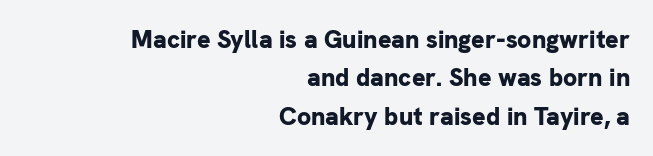
The image shows 25 px bold type, upright; set right-aligned, normal line spacing (1.54x), normal letter spacing, not underlined.
